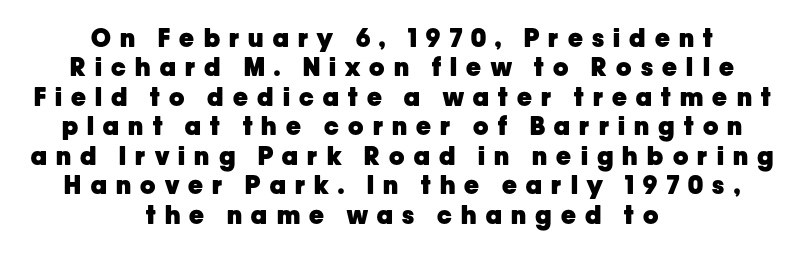
The tracking reads as deliberately expanded to a designer's eye. Look at the stroke-to-counter ratio: heavy, a bold. Words float on clear page, feet unadorned. Where is the straight margin? There isn't one; the lines are centered.
